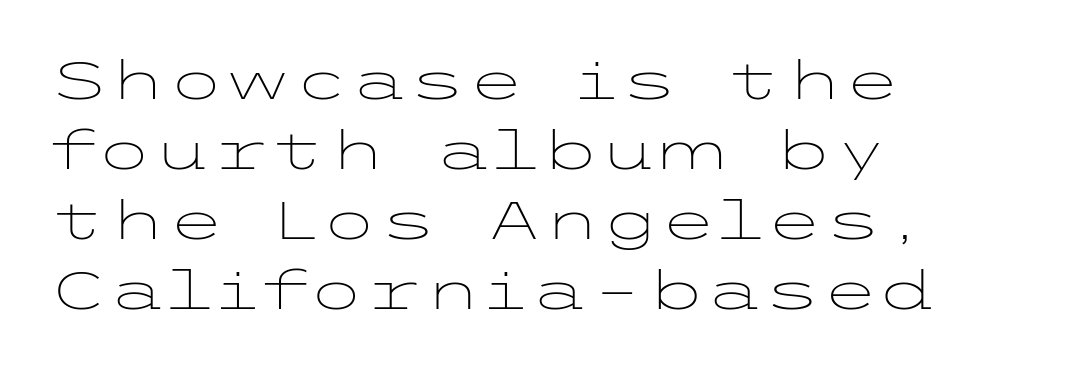
The image shows 53 px light, wide sans-serif type, upright; set left-aligned, normal line spacing (1.32x), normal letter spacing, not underlined; low stroke contrast and a medium x-height.
